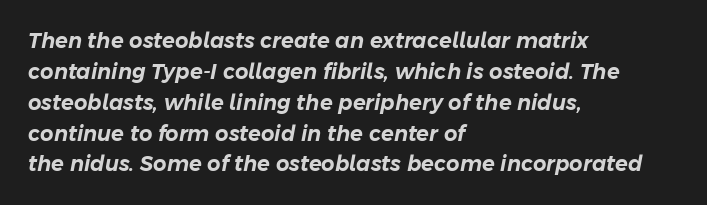
Q: Is the text italic (slanted)? A: Yes, it leans right by about 11 degrees.
Q: Is the text underlined? A: No.
Q: How is the paragraph aligned? A: Left-aligned.
Q: Is the spacing between letters normal or unusually wide? A: Normal.
Q: Is the spacing between lines tight, normal or loose? A: Normal.
